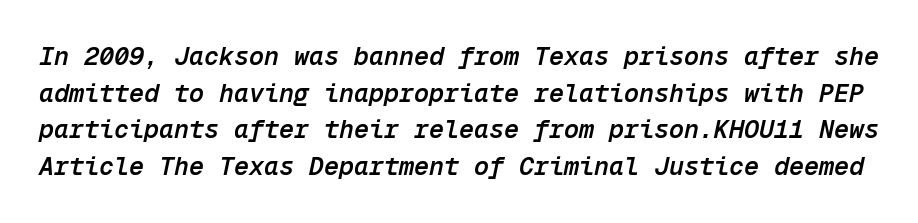
{"italic": "yes", "lean": "right", "slant_degrees": 12, "bold": "semi", "underline": "no", "line_spacing": "normal", "line_spacing_ratio": 1.47, "letter_spacing": "normal", "letter_spacing_em": 0.0, "glyph_px": 25}
